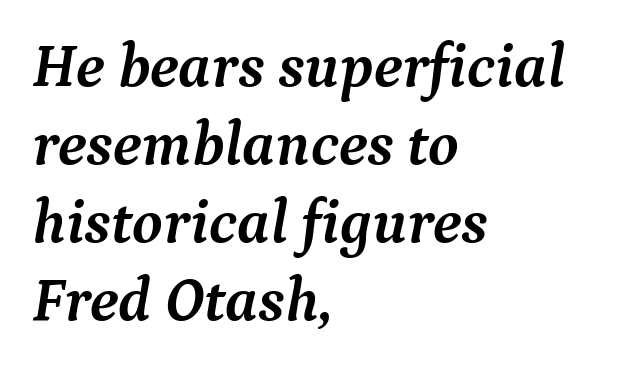
The image shows 62 px semibold serif type, italic (leaning right); set left-aligned, normal line spacing (1.26x), normal letter spacing, not underlined; medium stroke contrast and a medium x-height.
